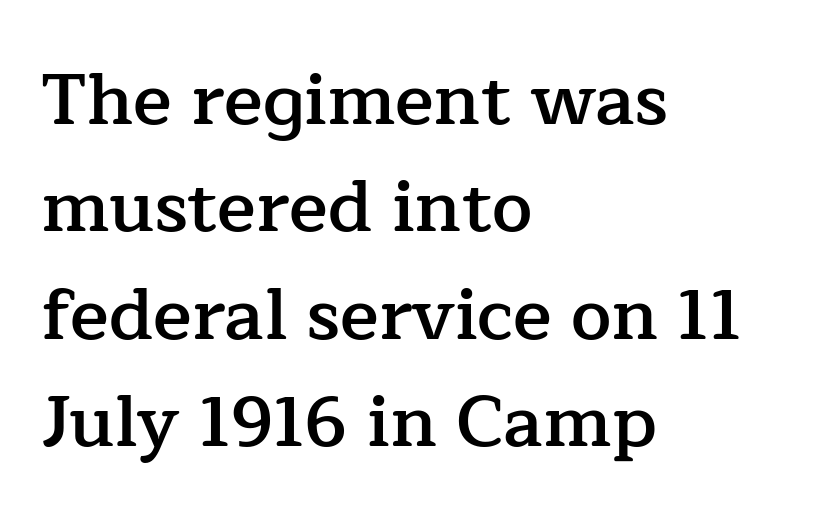
{"serif": "yes", "italic": "no", "bold": "semi", "weight": "semibold", "width": "normal", "stroke_contrast": "low", "x_height": "medium", "monospaced": "no", "underline": "no", "align": "left", "line_spacing": "normal", "line_spacing_ratio": 1.49, "letter_spacing": "normal", "letter_spacing_em": 0.0, "glyph_px": 72}
